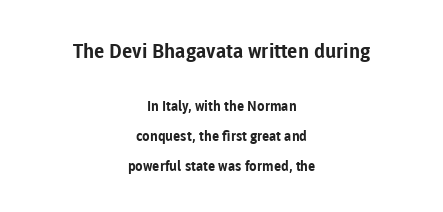
{"italic": "no", "bold": "yes", "underline": "no", "align": "center", "line_spacing": "loose", "line_spacing_ratio": 2.14, "letter_spacing": "normal", "letter_spacing_em": 0.0, "larger_block": "first", "size_ratio": 1.43, "glyph_px": 20}
